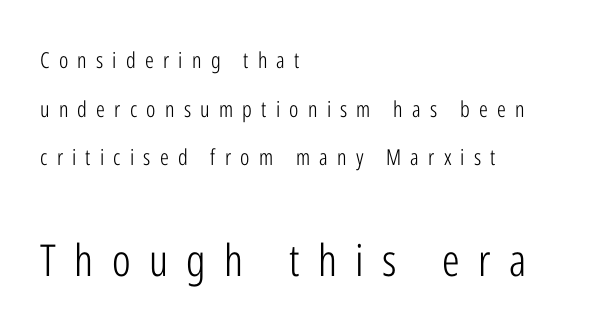
The image shows 44 px light, condensed sans-serif type, upright; set left-aligned, loose line spacing (2.21x), unusually wide letter spacing (+0.42 em), not underlined; the second (bottom) block is 2.0x larger; low stroke contrast and a medium x-height.
